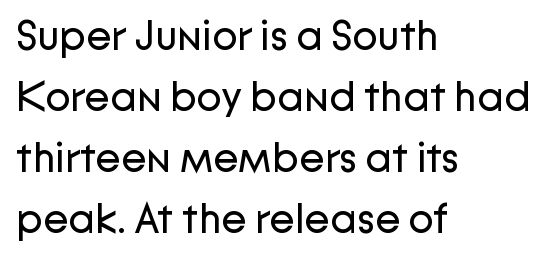
The image shows 42 px regular-weight sans-serif type, upright; set left-aligned, normal line spacing (1.45x), normal letter spacing, not underlined; low stroke contrast and a medium x-height.
